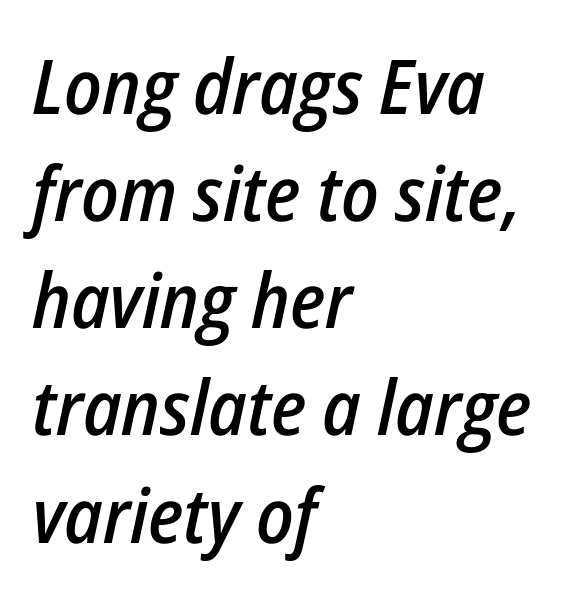
You could call the tracking neutral — neither tight nor loose. You could not count columns in this text — the font is proportionally spaced. Bold? Not quite — semibold, heavier than regular but stopping short. The vertical gap from one line to the next is medium. Each line starts at the same left margin while the right side varies. The glyphs look as if they've been sheared to an angle.
